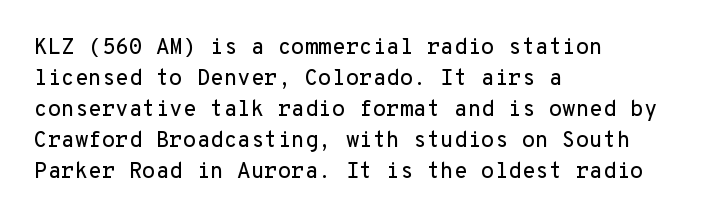
No italicization has been applied; the sample stays upright. The text block is weighted toward the left margin, trailing off unevenly rightward. Each row of text sits above clean, open space. Leading matches the norm, producing a regular column. Nobody touched the tracking dial on this one.
